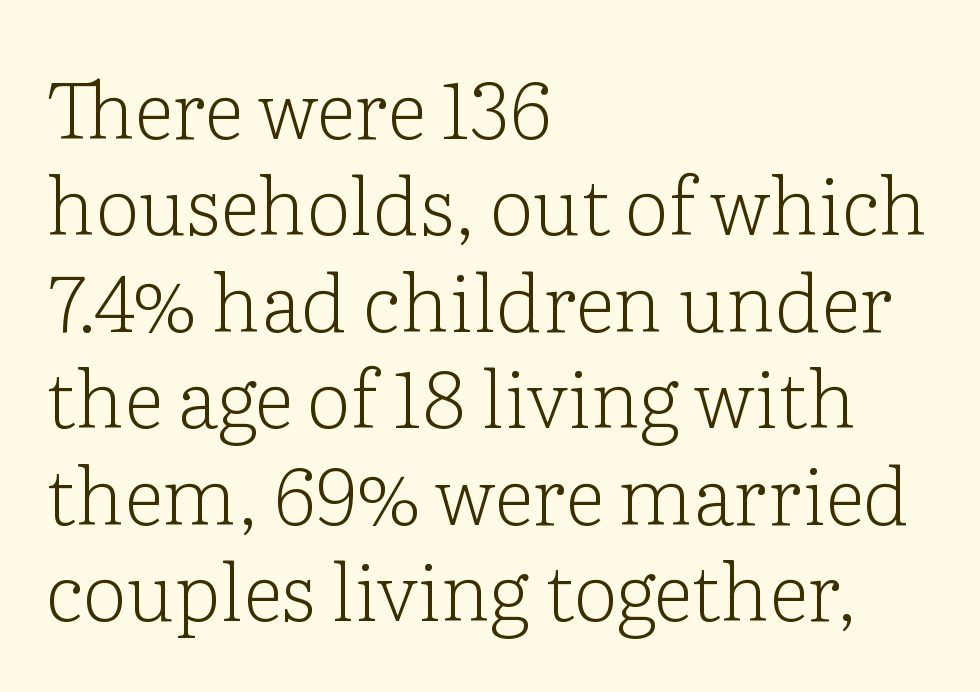
The image shows 79 px light serif type, upright; set left-aligned, line spacing 1.22x, normal letter spacing, not underlined; low stroke contrast and a medium x-height.
